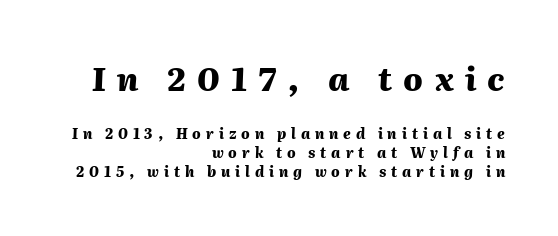
{"italic": "yes", "lean": "right", "slant_degrees": 2, "bold": "yes", "weight": "heavy", "width": "normal", "stroke_contrast": "medium", "x_height": "medium", "monospaced": "no", "underline": "no", "align": "right", "line_spacing": "normal", "line_spacing_ratio": 1.36, "letter_spacing": "wide", "letter_spacing_em": 0.35, "larger_block": "first", "size_ratio": 2.29, "glyph_px": 32}
